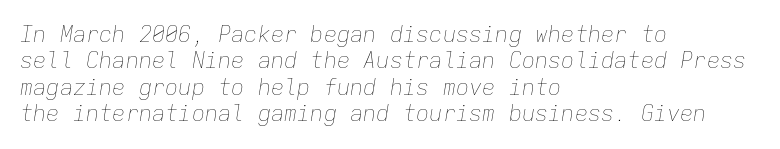
Q: Is the text bold? A: No.
Q: Is the text italic (slanted)? A: Yes, it leans right by about 9 degrees.
Q: Is the text underlined? A: No.
Q: How is the paragraph aligned? A: Left-aligned.
Q: Is the spacing between letters normal or unusually wide? A: Normal.
